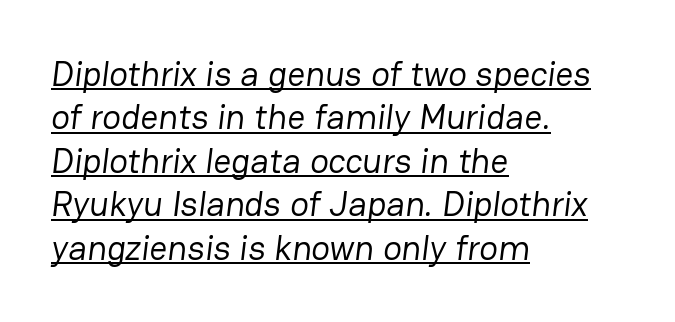
Observe the ordinary spacing: letters are neighbours, not strangers. The face used here is proportionally spaced, like ordinary book or web type. Looks like someone drew a line under every word here. The characters display no serif detailing; their extremities are plain.
